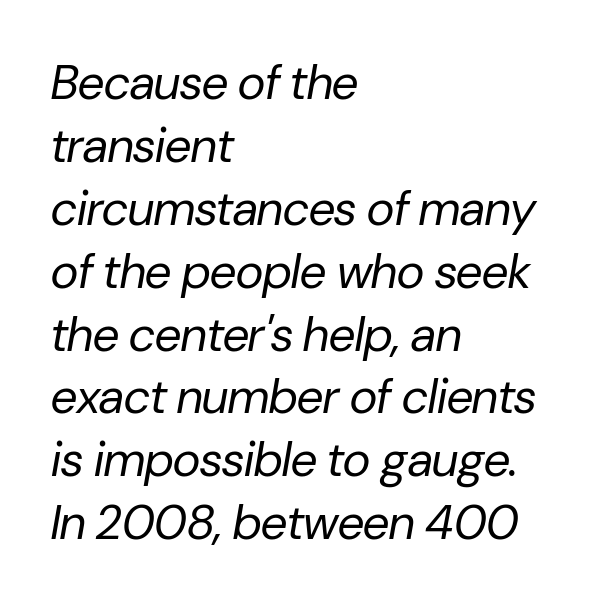
The image shows 48 px regular-weight type, italic (leaning right); set left-aligned, normal line spacing (1.31x), normal letter spacing, not underlined; low stroke contrast and a medium x-height.
